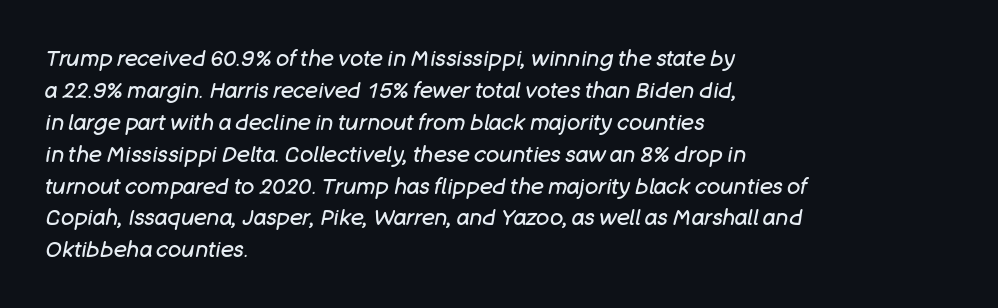
Q: Is the text bold? A: No.
Q: Is the text italic (slanted)? A: Yes, it leans right by about 11 degrees.
Q: Is the text underlined? A: No.
Q: How is the paragraph aligned? A: Left-aligned.
Q: Is the spacing between letters normal or unusually wide? A: Normal.
Q: Is the spacing between lines tight, normal or loose? A: Normal.
